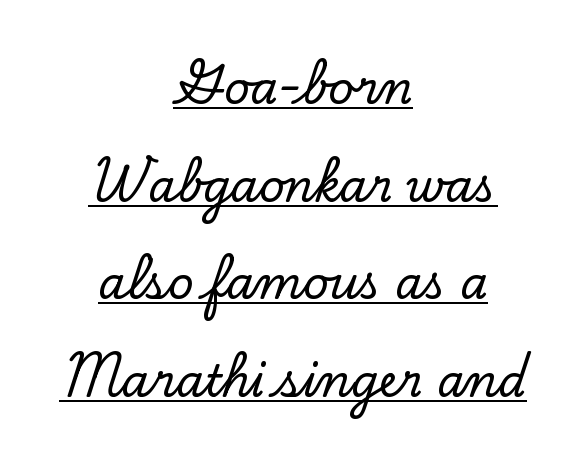
The image shows 44 px serif type; set centered, loose line spacing (2.22x), normal letter spacing, underlined; low stroke contrast and a small x-height.
